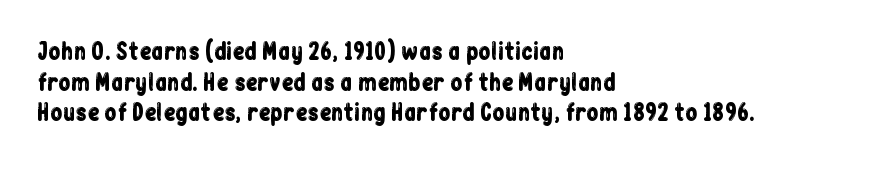
If you drew a line through each stem, it would be perfectly vertical. Honestly, the letter spacing is just normal — you wouldn't notice it. The words here are not underlined. Notice how the passage keeps a crisp vertical edge on the left only. Interline gaps are of average width in this sample.
